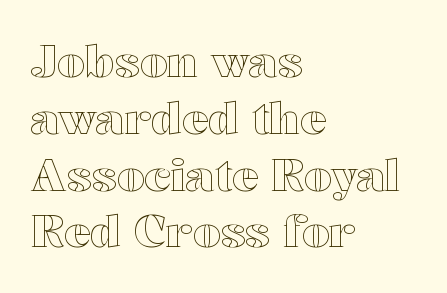
Q: Is the text italic (slanted)? A: No, it is upright.
Q: Is the text underlined? A: No.
Q: How is the paragraph aligned? A: Left-aligned.
Q: Is the spacing between letters normal or unusually wide? A: Normal.
Q: Is the spacing between lines tight, normal or loose? A: Normal.
Q: Width (condensed, normal, or wide)? A: Wide.
Q: x-height? A: Medium.
Q: Monospaced? A: No.
